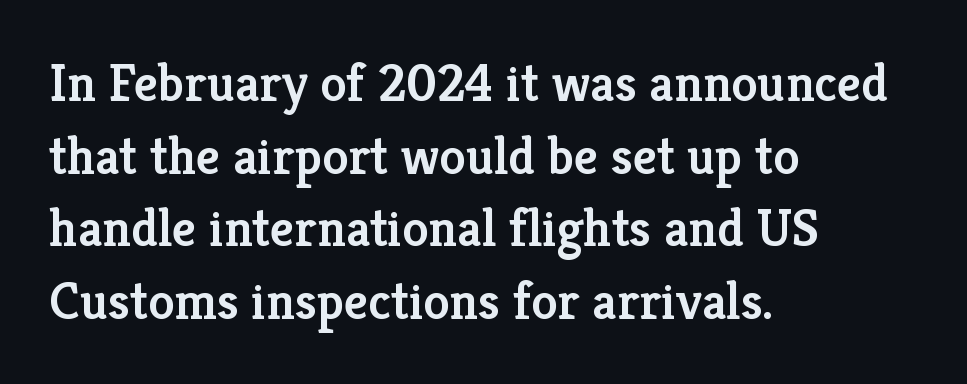
All the whitespace from short lines collects on the right. The face used here is proportionally spaced, like ordinary book or web type. The lettering holds an erect, upright posture throughout. The zone under the glyphs is completely vacant. In terms of leading, this rendering sits right in the middle.
